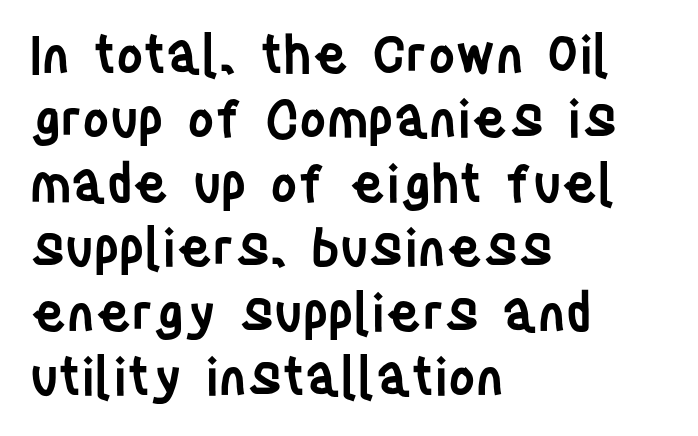
The passage shown is typed in a proportional face where columns would drift. This sample uses an upright cut, with every glyph sitting square on the baseline. What kind of face is this? One without serifs — a sans. Students, this is semibold: more ink than regular, less than bold. Left-aligned paragraph, ragged on the right. The zone under the glyphs is completely vacant.
